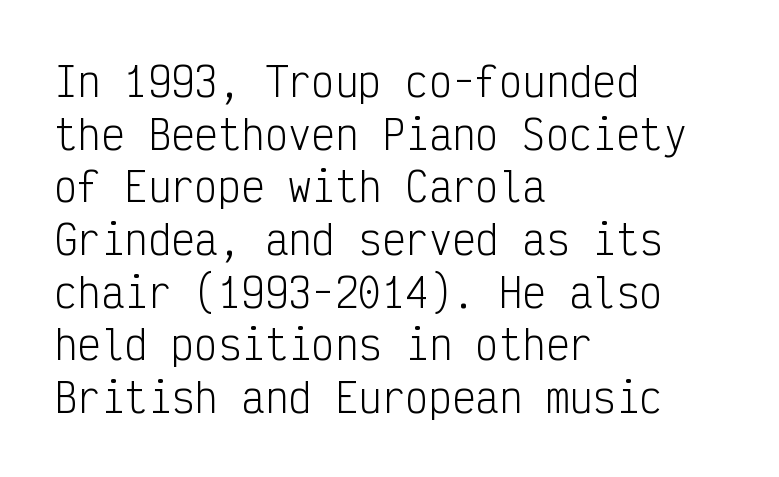
{"serif": "no", "italic": "no", "bold": "no", "weight": "light", "width": "condensed", "stroke_contrast": "low", "x_height": "medium", "monospaced": "yes", "underline": "no", "align": "left", "line_spacing": "normal", "line_spacing_ratio": 1.35, "letter_spacing": "normal", "letter_spacing_em": 0.0, "glyph_px": 39}
